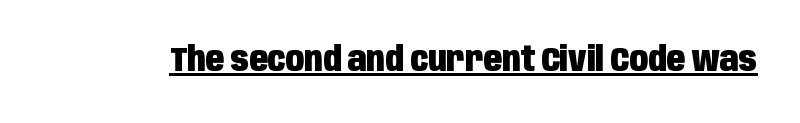
A sans-serif font was chosen for this passage. The horizontal fit of the characters is conventional and even. You could not count columns in this text — the font is proportionally spaced. You'd pick this weight for a headline — it's a proper bold. The letters stand upright; this is a roman face.
